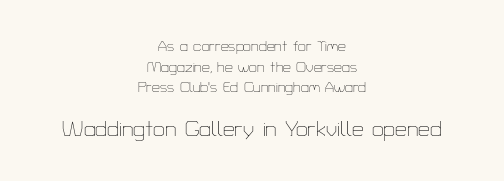
{"italic": "no", "bold": "no", "underline": "no", "align": "center", "line_spacing": "normal", "line_spacing_ratio": 1.48, "letter_spacing": "normal", "letter_spacing_em": 0.0, "larger_block": "second", "size_ratio": 1.5, "glyph_px": 21}
